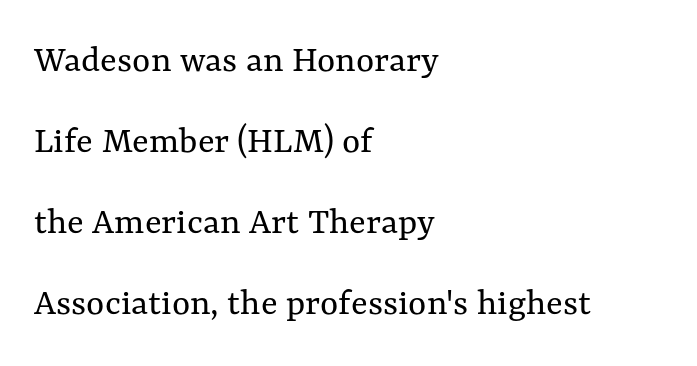
Ascenders rise straight up at ninety degrees. Is this a fixed-width face? No — the glyphs have proportional, varying widths. Compared with typical body copy, the letter spacing here is the same. The strokes carry an ordinary text weight at most.
